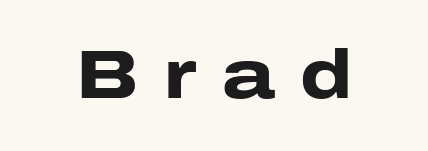
The image shows 68 px heavy, wide sans-serif type, upright; set unusually wide letter spacing (+0.37 em), not underlined; low stroke contrast and a medium x-height.
